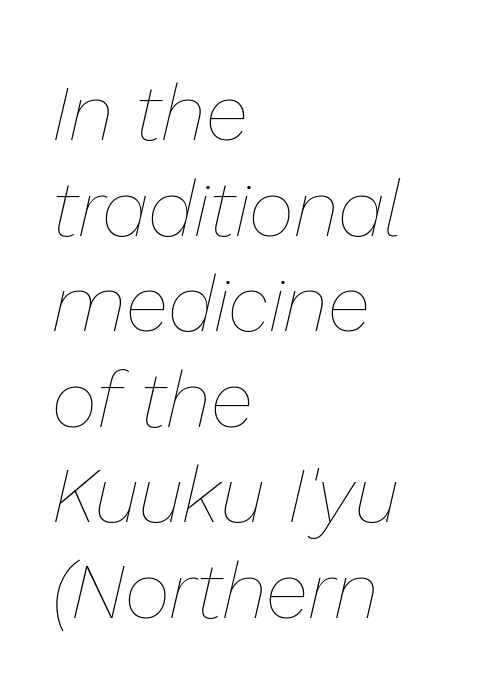
{"italic": "yes", "lean": "right", "slant_degrees": 13, "bold": "no", "weight": "thin", "width": "normal", "stroke_contrast": "low", "x_height": "medium", "monospaced": "no", "underline": "no", "align": "left", "line_spacing_ratio": 1.21, "letter_spacing": "normal", "letter_spacing_em": 0.0, "glyph_px": 79}
